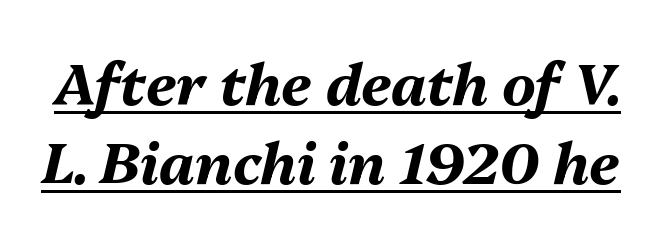
Characters are canted at an angle relative to the baseline's perpendicular. Its strokes are broad and dark, the hallmark of bold type. Emphasis is given by a line drawn under the lettering. If you measured baseline to baseline, you'd find a middling distance.
